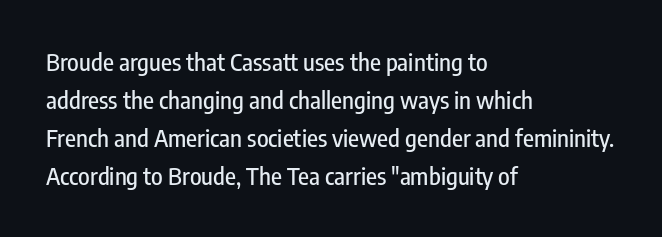
Q: Is the text italic (slanted)? A: No, it is upright.
Q: Is the text underlined? A: No.
Q: How is the paragraph aligned? A: Left-aligned.
Q: Is the spacing between letters normal or unusually wide? A: Normal.
Q: Is the spacing between lines tight, normal or loose? A: Normal.
